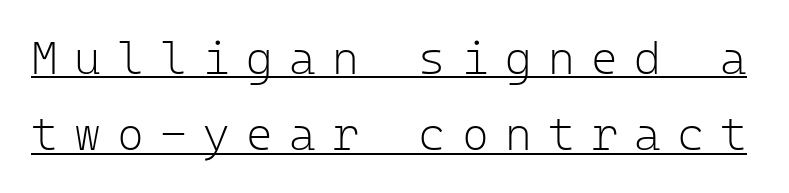
The glyphs in this specimen are sans serif. The rendering inserts visible extra space after every character. Evenly set lines give the paragraph a standard silhouette. The lettering is marked with a stroke running underneath it. The letters look calm and open, with moderate or lighter stems.
